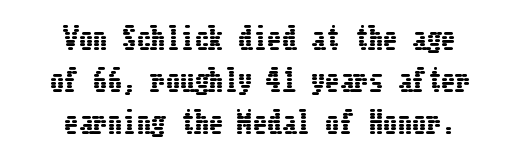
The image shows 29 px condensed type, upright; set centered, normal line spacing (1.45x), normal letter spacing, not underlined; low stroke contrast and a medium x-height.
